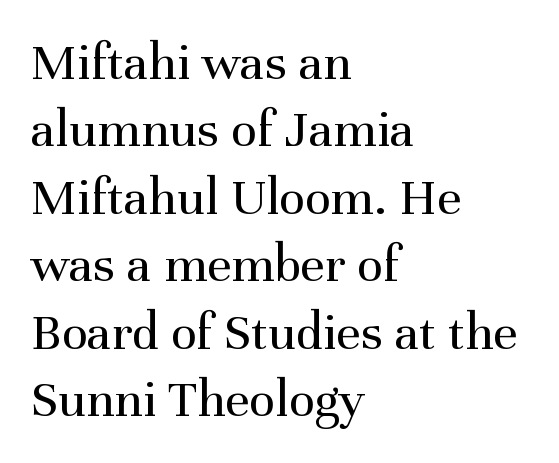
The image shows 54 px regular-weight serif type, upright; set left-aligned, normal line spacing (1.25x), normal letter spacing, not underlined; medium stroke contrast and a medium x-height.
